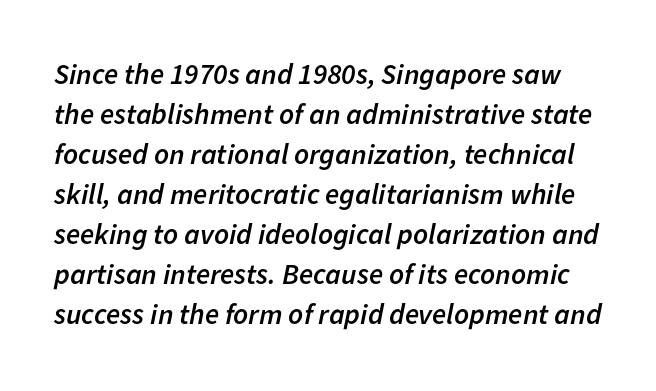
The image shows 29 px semibold type, italic (leaning right); set normal line spacing (1.38x), normal letter spacing, not underlined; low stroke contrast and a medium x-height.
